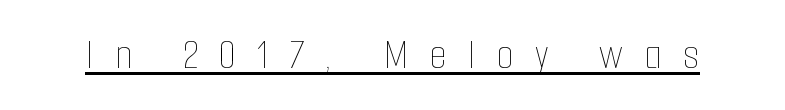
No italicization has been applied; the sample stays upright. You could not count columns in this text — the font is proportionally spaced. Spacing between characters has been opened up far beyond the box default. These glyphs show unthickened strokes, regular width or finer. Underlined type.
